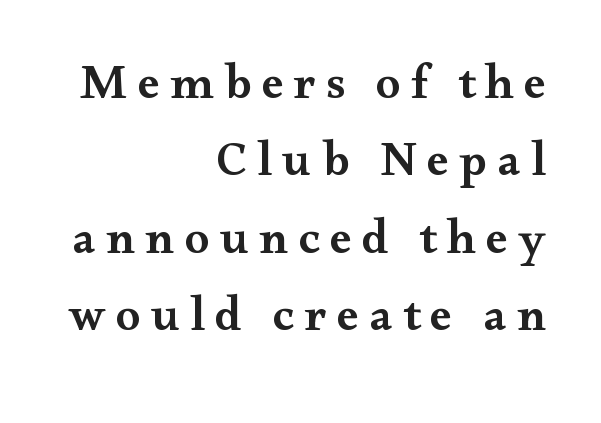
Each new line begins a customary step beneath the previous one. Notice the strokes are somewhat thickened but not fully heavy: this is a semibold. Each row of text sits above clean, open space. The tracking reads as deliberately expanded to a designer's eye. Leftover space on each line is placed entirely before the opening word. Character widths vary here, with narrow letters taking less room than wide ones.
